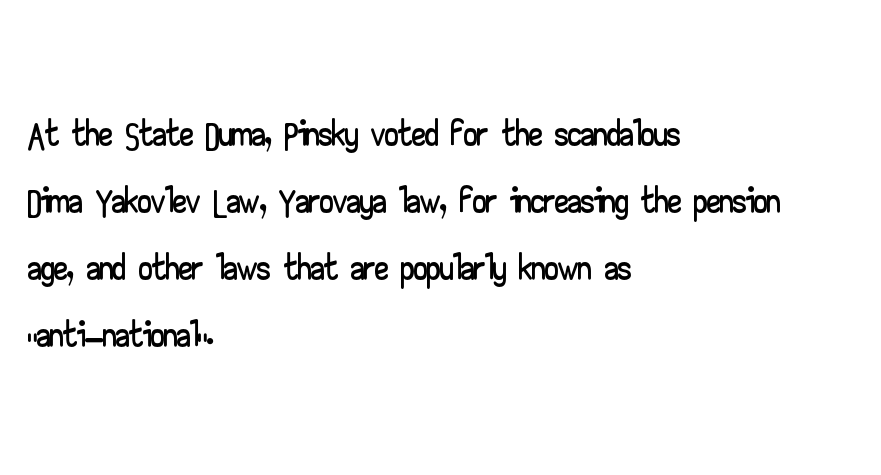
{"serif": "no", "italic": "no", "width": "wide", "stroke_contrast": "low", "x_height": "small", "monospaced": "no", "underline": "no", "align": "left", "line_spacing_ratio": 1.24, "letter_spacing": "normal", "letter_spacing_em": 0.0, "glyph_px": 54}
